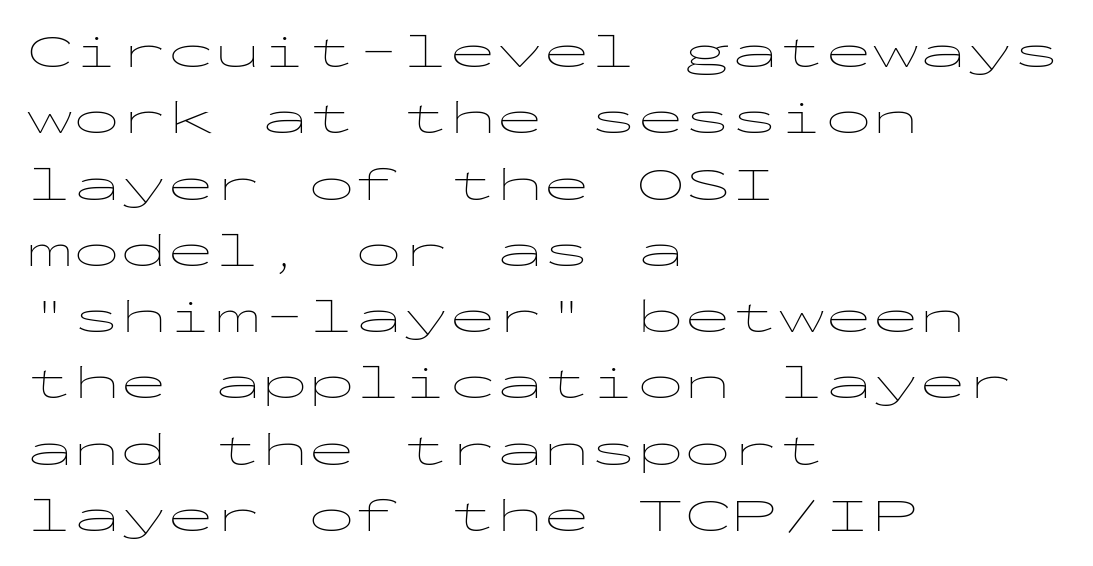
Counters stay open thanks to moderate or lighter strokes. The zone under the glyphs is completely vacant. Visually the block forms a straight wall on the left and a jagged coastline on the right. The lettering holds an erect, upright posture throughout.
